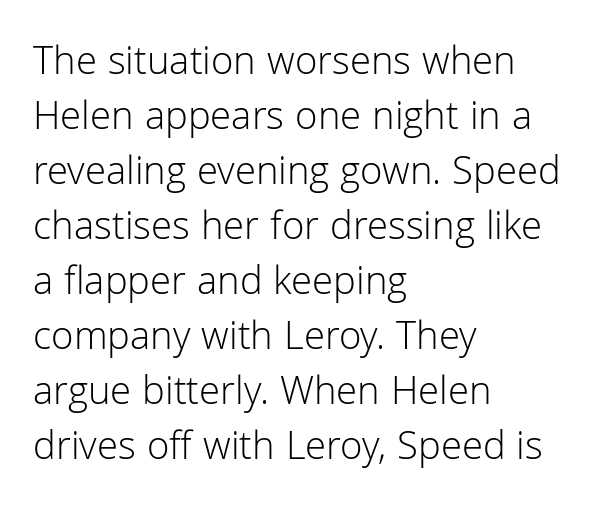
Q: Is the text bold? A: No.
Q: Is the text italic (slanted)? A: No, it is upright.
Q: Is the typeface a serif or a sans-serif typeface? A: Sans-serif.
Q: Is the text underlined? A: No.
Q: How is the paragraph aligned? A: Left-aligned.
Q: Is the spacing between letters normal or unusually wide? A: Normal.
Q: Is the spacing between lines tight, normal or loose? A: Normal.
Q: Width (condensed, normal, or wide)? A: Normal.
Q: Stroke contrast? A: Low.
Q: x-height? A: Medium.
Q: Monospaced? A: No.
